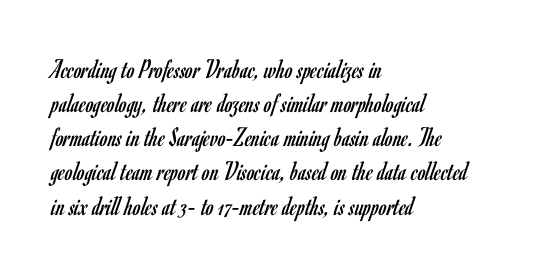
Q: Is the text bold? A: No.
Q: Is the text italic (slanted)? A: Yes.
Q: Is the typeface a serif or a sans-serif typeface? A: Sans-serif.
Q: Is the text underlined? A: No.
Q: How is the paragraph aligned? A: Left-aligned.
Q: Is the spacing between letters normal or unusually wide? A: Normal.
Q: Width (condensed, normal, or wide)? A: Condensed.
Q: Stroke contrast? A: Low.
Q: x-height? A: Small.
Q: Monospaced? A: No.
